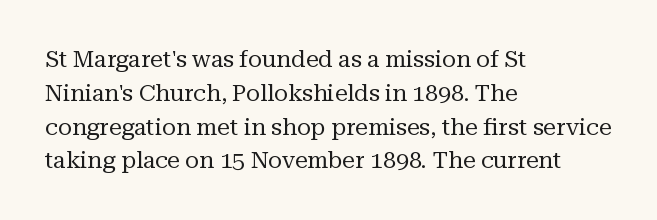
The image shows 23 px text type, upright; set left-aligned, normal line spacing (1.47x), normal letter spacing, not underlined.
